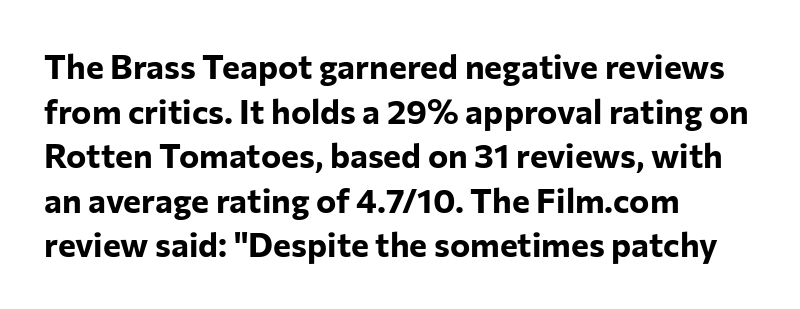
The image shows 34 px bold sans-serif type, upright; set left-aligned, normal line spacing (1.31x), normal letter spacing, not underlined; low stroke contrast and a medium x-height.
